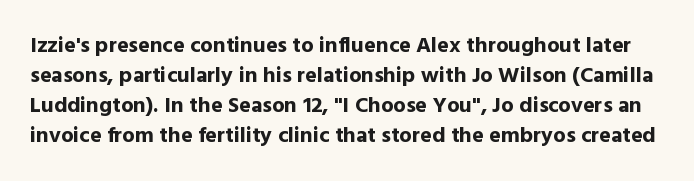
You can tell it's not italic because the verticals are truly vertical. Glyph-to-glyph distance matches everyday printed text. The letters are bold, with thick, heavy strokes. Unmarked baselines from the first word to the last.
